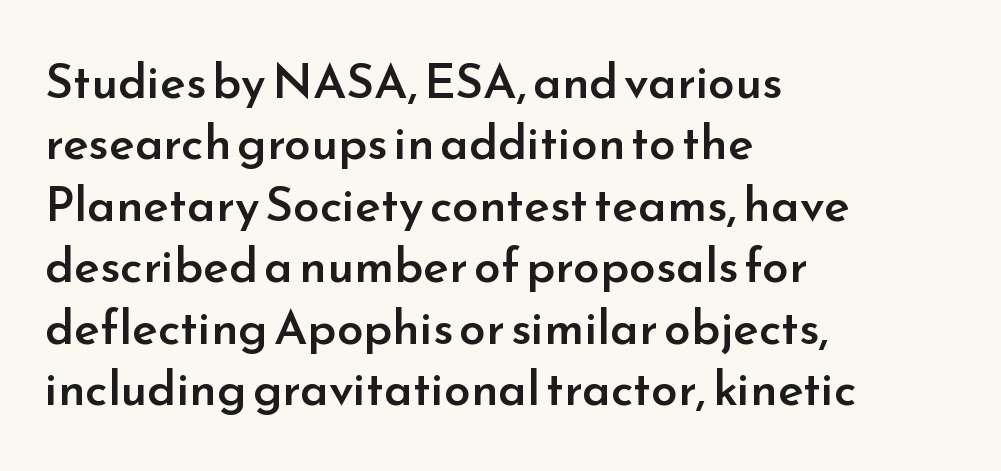
{"serif": "no", "italic": "no", "bold": "semi", "weight": "semibold", "width": "normal", "stroke_contrast": "low", "x_height": "small", "monospaced": "no", "underline": "no", "align": "left", "line_spacing": "normal", "line_spacing_ratio": 1.28, "letter_spacing": "normal", "letter_spacing_em": 0.0, "glyph_px": 48}
